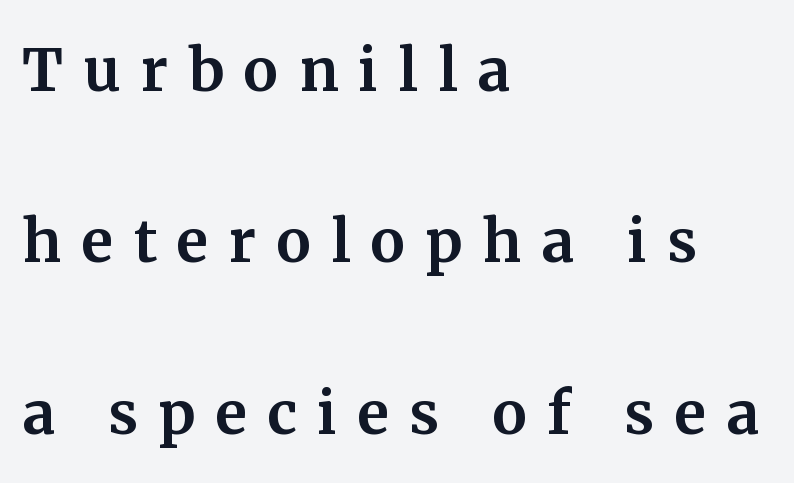
Q: Is the text italic (slanted)? A: No, it is upright.
Q: Is the typeface a serif or a sans-serif typeface? A: Serif.
Q: Is the text underlined? A: No.
Q: How is the paragraph aligned? A: Left-aligned.
Q: Is the spacing between letters normal or unusually wide? A: Unusually wide.
Q: Is the spacing between lines tight, normal or loose? A: Loose.
Q: Width (condensed, normal, or wide)? A: Normal.
Q: Stroke contrast? A: Medium.
Q: x-height? A: Medium.
Q: Monospaced? A: No.
